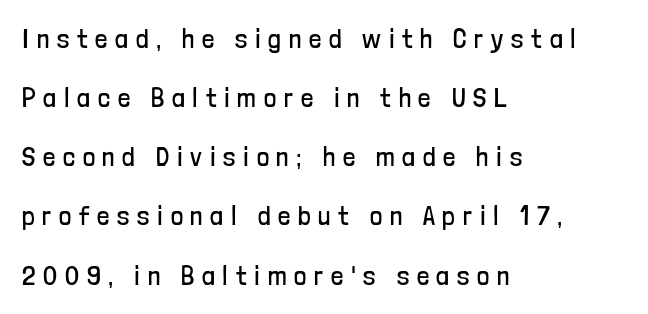
{"italic": "no", "bold": "no", "underline": "no", "align": "left", "line_spacing": "loose", "line_spacing_ratio": 2.19, "letter_spacing": "wide", "letter_spacing_em": 0.29, "glyph_px": 27}
